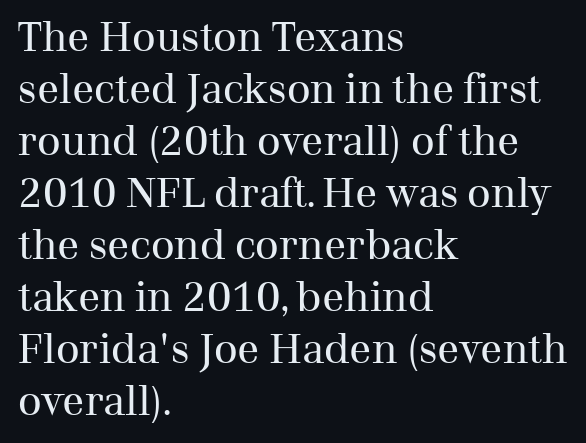
Q: Is the text bold? A: No.
Q: Is the text italic (slanted)? A: No, it is upright.
Q: Is the typeface a serif or a sans-serif typeface? A: Serif.
Q: Is the text underlined? A: No.
Q: How is the paragraph aligned? A: Left-aligned.
Q: Is the spacing between letters normal or unusually wide? A: Normal.
Q: Is the spacing between lines tight, normal or loose? A: Normal.
Q: Width (condensed, normal, or wide)? A: Normal.
Q: Stroke contrast? A: Medium.
Q: x-height? A: Medium.
Q: Monospaced? A: No.
